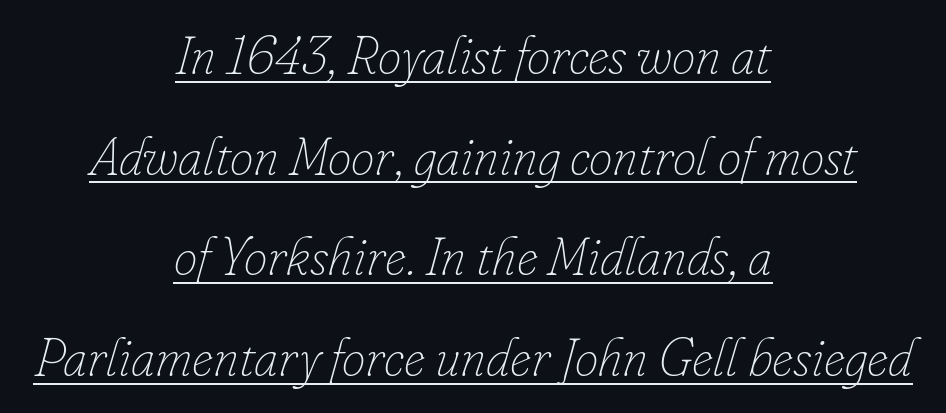
{"italic": "yes", "lean": "right", "slant_degrees": 16, "bold": "no", "weight": "thin", "width": "normal", "stroke_contrast": "low", "x_height": "small", "monospaced": "no", "underline": "yes", "align": "center", "line_spacing": "loose", "line_spacing_ratio": 1.9, "letter_spacing": "normal", "letter_spacing_em": 0.0, "glyph_px": 53}
